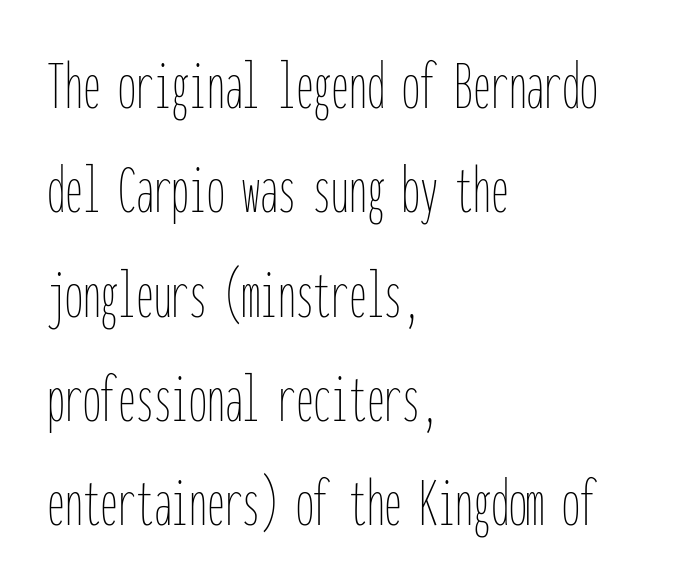
Is there any slant? The stems are plumb. Do the characters align in a grid? Yes, the font is monospaced. Clear beneath every line of the passage. Stroke thickness stays within the range of a standard reading face or lighter. Which margin do the lines hug? The left one — the right edge is uneven.
